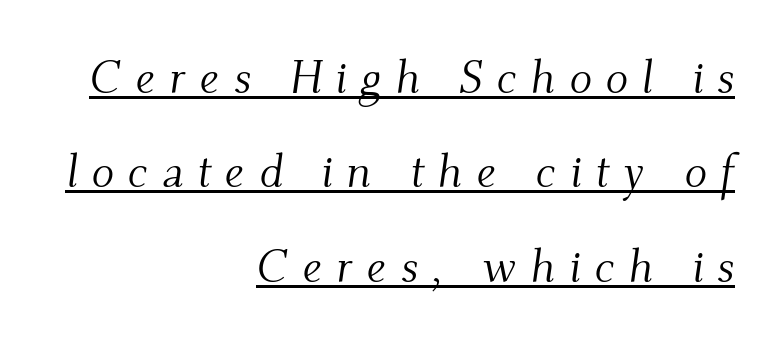
The image shows 47 px light serif type, italic (leaning right); set right-aligned, loose line spacing (2.01x), unusually wide letter spacing (+0.29 em), underlined; medium stroke contrast and a small x-height.
